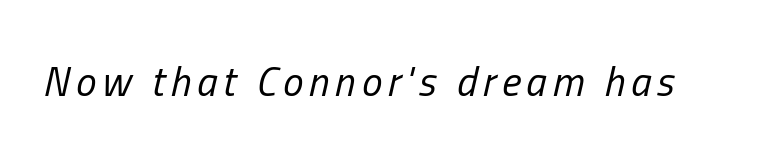
Q: Is the text bold? A: No.
Q: Is the text italic (slanted)? A: Yes, it leans right by about 13 degrees.
Q: Is the text underlined? A: No.
Q: Width (condensed, normal, or wide)? A: Condensed.
Q: Stroke contrast? A: Low.
Q: x-height? A: Medium.
Q: Monospaced? A: No.
